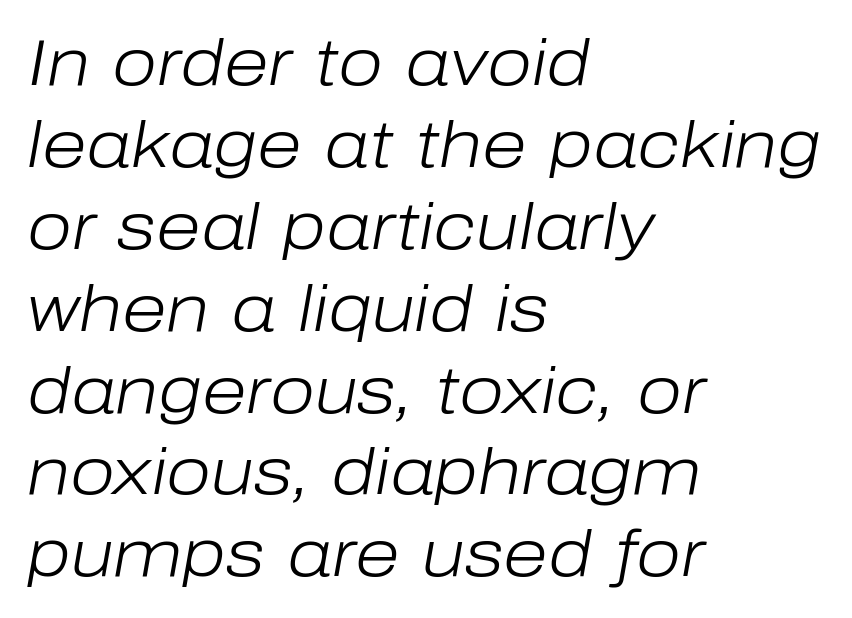
{"italic": "yes", "lean": "right", "slant_degrees": 10, "bold": "no", "weight": "light", "width": "normal", "stroke_contrast": "low", "x_height": "medium", "monospaced": "no", "underline": "no", "align": "left", "line_spacing": "normal", "line_spacing_ratio": 1.26, "letter_spacing": "normal", "letter_spacing_em": 0.0, "glyph_px": 65}
